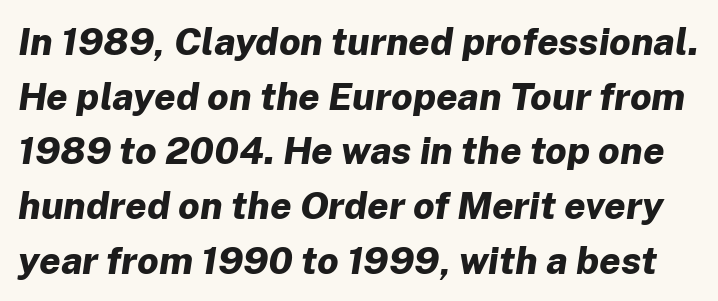
A typesetter would call this proportional, since set widths differ per character. The zone under the glyphs is completely vacant. Observe the lean: these are italic letterforms. The sample has been set heavy, in full bold.
